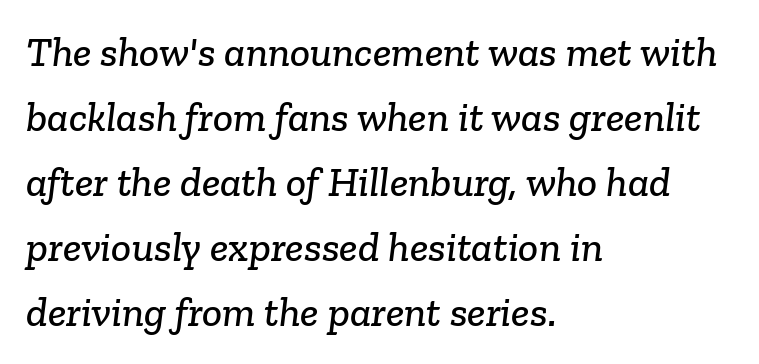
Varying glyph widths throughout — classic text-font behaviour. Is this a sans? No — the strokes have serifs. There is no visible air inserted between adjacent glyphs. Rows of type keep a routine distance in the vertical direction. The rag falls on the right side of this text block. Bare-footed words on every line.
